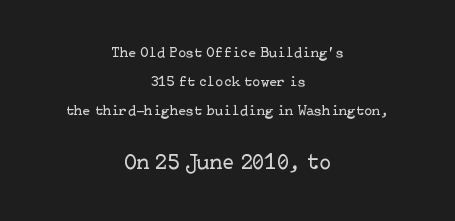
The image shows 22 px text type, upright; set centered, loose line spacing (1.95x), normal letter spacing, not underlined; the second (bottom) block is 1.47x larger.
